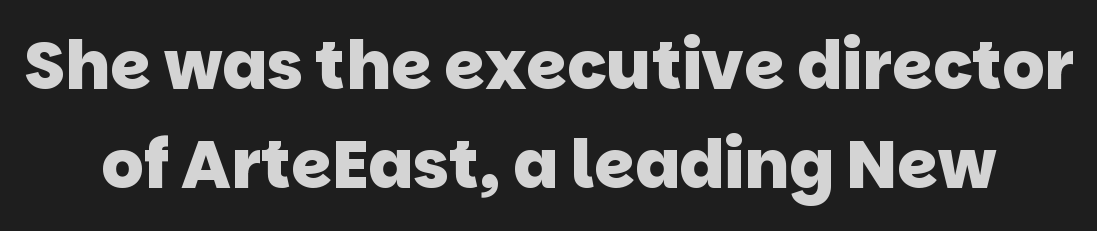
The image shows 66 px heavy sans-serif type; set normal line spacing (1.5x), normal letter spacing, not underlined; low stroke contrast and a large x-height.
